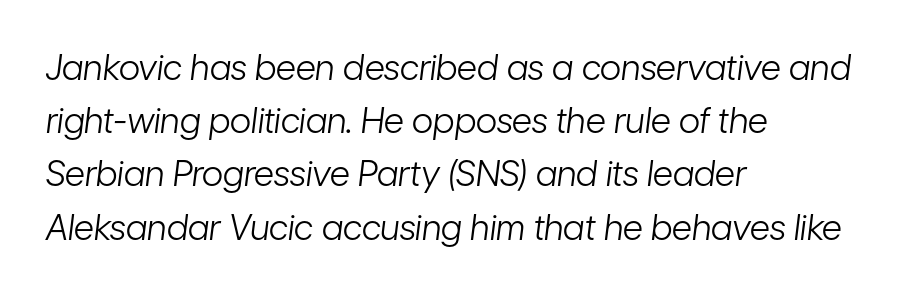
Normally led — the rows are evenly, conventionally spaced. Compared with ordinary roman type, these characters are visibly tilted. The line texture is even and compact thanks to regular tracking. The weight would be labelled regular, book, light, or lighter still. Which margin do the lines hug? The left one — the right edge is uneven.
